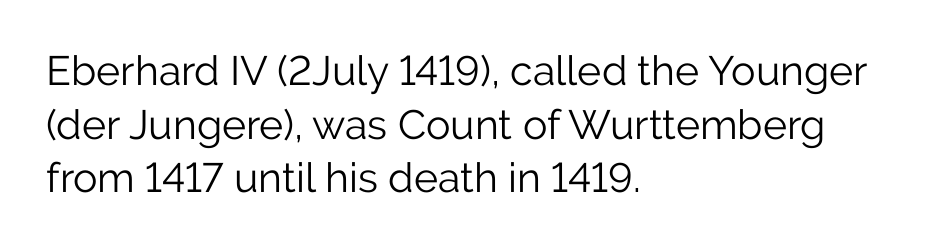
{"serif": "no", "italic": "no", "bold": "no", "weight": "light", "width": "normal", "stroke_contrast": "low", "x_height": "medium", "monospaced": "no", "underline": "no", "align": "left", "line_spacing": "normal", "line_spacing_ratio": 1.31, "letter_spacing": "normal", "letter_spacing_em": 0.0, "glyph_px": 41}
